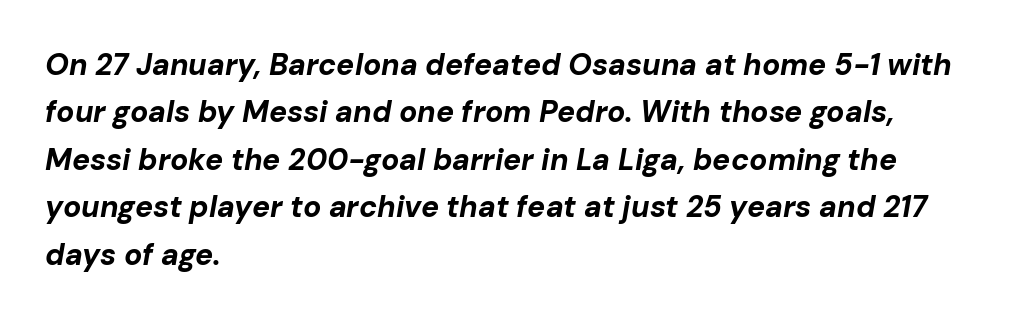
Words appear dense and cohesive because spacing is normal. Tall strokes in this sample are angled rather than plumb. Vertical spacing — default. Spacing verdict: proportional, widths tailored to each character. The space beneath each line is pristine and unruled. Each glyph is drawn with heavy, bold strokes.
